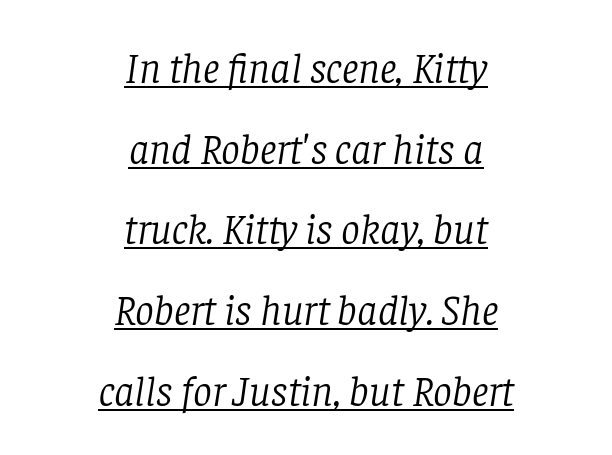
Honestly, the rows look like they've been pulled way apart. No heavy texture on the line: the type isn't bold. Serif or sans? Serif — the stroke terminals have little feet. The letters sit at their default tracking, neither squeezed nor spread. Both edges are ragged and mirror each other, which tells us the setting is centered.
